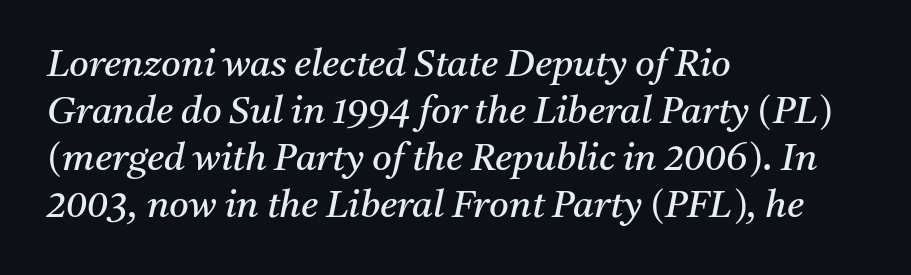
Q: Is the text bold? A: No.
Q: Is the text italic (slanted)? A: Yes, it leans right by about 11 degrees.
Q: Is the typeface a serif or a sans-serif typeface? A: Serif.
Q: Is the text underlined? A: No.
Q: How is the paragraph aligned? A: Left-aligned.
Q: Is the spacing between letters normal or unusually wide? A: Normal.
Q: Width (condensed, normal, or wide)? A: Normal.
Q: Stroke contrast? A: Medium.
Q: x-height? A: Medium.
Q: Monospaced? A: No.
